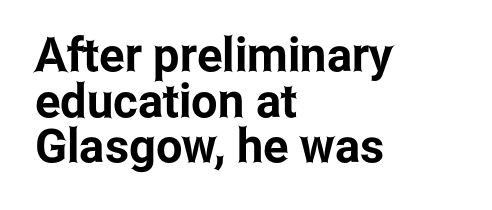
Serifs: no, the terminals of the letterforms are clean. Beneath every word, the page is bare. Think of a printed novel: that variable character pitch is what you see here. The passage shown has conventional tracking throughout.
